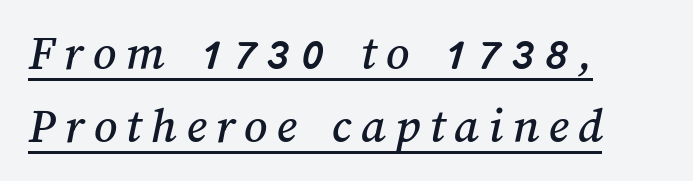
{"width": "normal", "stroke_contrast": "medium", "x_height": "medium", "monospaced": "no", "underline": "yes", "align": "left", "line_spacing": "normal", "line_spacing_ratio": 1.43, "glyph_px": 51}
